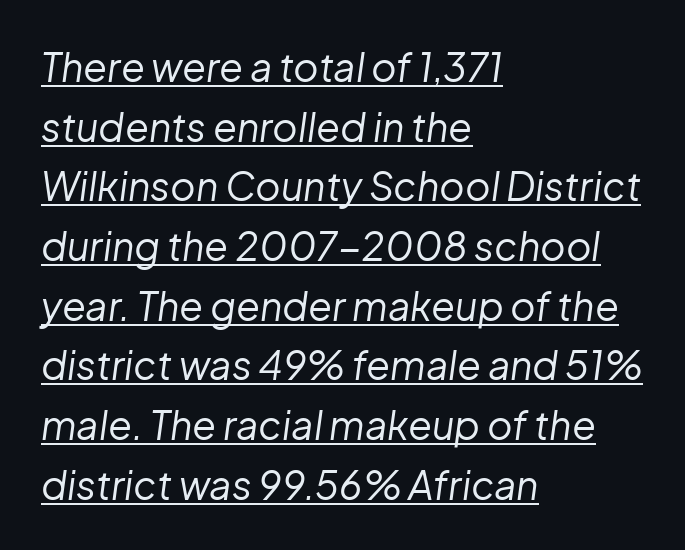
The passage shown stacks its lines at a standard gap. Caption: multi-line text, flush left, ragged right. Bold? No — there's no thickening of the strokes. The rendering uses the underline text-decoration. No extra tracking has been applied to these lines.
